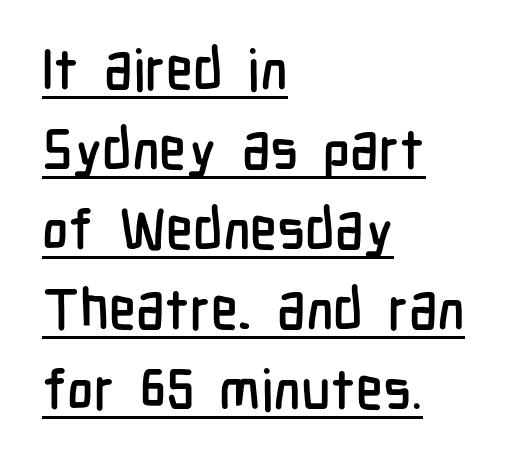
{"serif": "no", "italic": "no", "width": "condensed", "stroke_contrast": "low", "x_height": "medium", "monospaced": "no", "underline": "yes", "align": "left", "line_spacing": "normal", "line_spacing_ratio": 1.43, "letter_spacing": "normal", "letter_spacing_em": 0.0, "glyph_px": 56}
